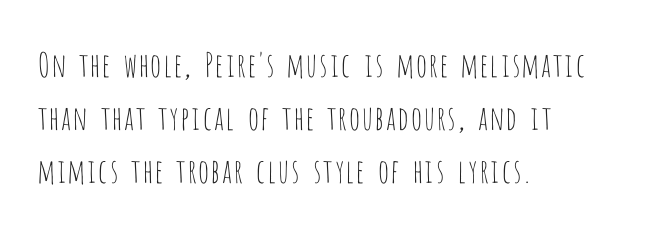
A classic flush-left, rag-right setting is used for this passage. Nope, no serifs anywhere on these letters. The space between consecutive lines is moderate. Characters remain perfectly vertical along every line.
